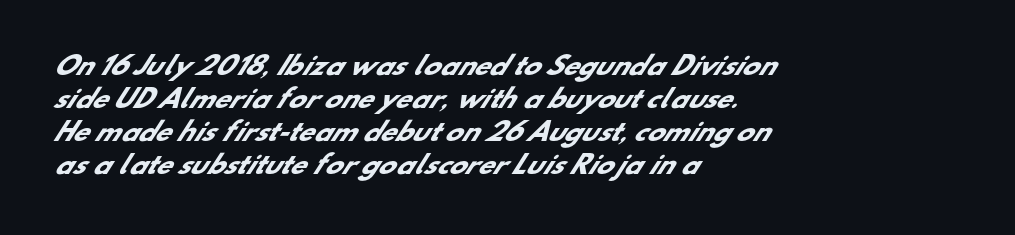
The words here are not underlined. The passage shown is emphatically bold. The line-height multiplier appears to be the usual default. The passage is arranged the way most books set body copy — flush left. No extra tracking has been applied to these lines.
